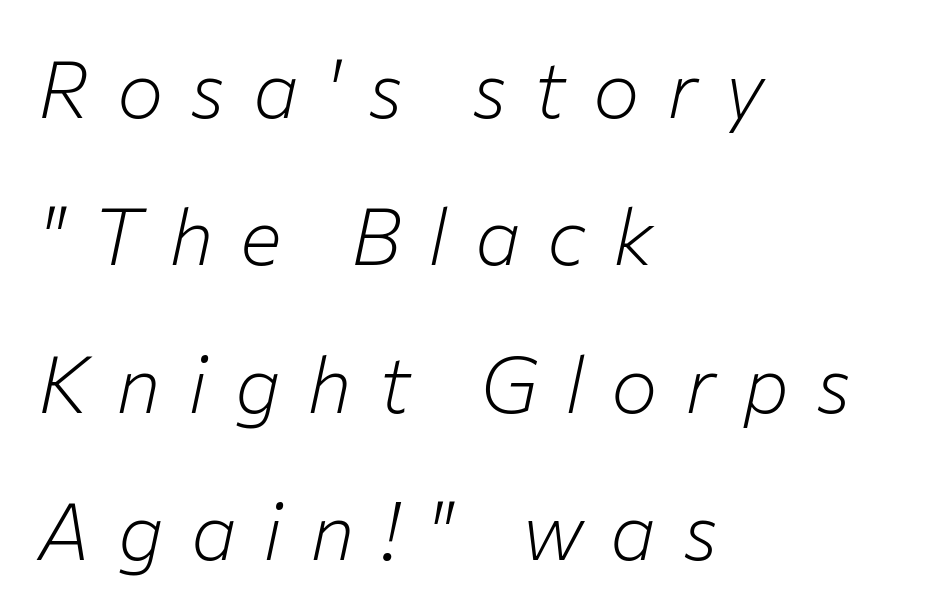
The letters advance in unequal steps, a hallmark of proportional type. Descenders are the only things crossing below the line. Bold? No — there's no thickening of the strokes. This is oblique type, the kind used for emphasis or titles. Alignment: flush left.
